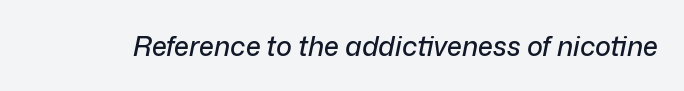
In terms of letterspacing, this is plain default setting. The glyphs are unaccompanied by any horizontal stroke below them. The text carries the slant typical of an italic or oblique font.
